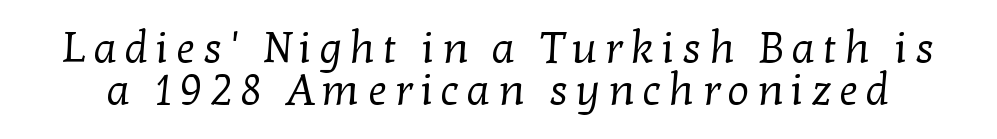
Q: Is the text bold? A: No.
Q: Is the typeface a serif or a sans-serif typeface? A: Serif.
Q: Is the text underlined? A: No.
Q: Is the spacing between lines tight, normal or loose? A: Tight.
Q: Width (condensed, normal, or wide)? A: Normal.
Q: Stroke contrast? A: Low.
Q: x-height? A: Medium.
Q: Monospaced? A: No.
